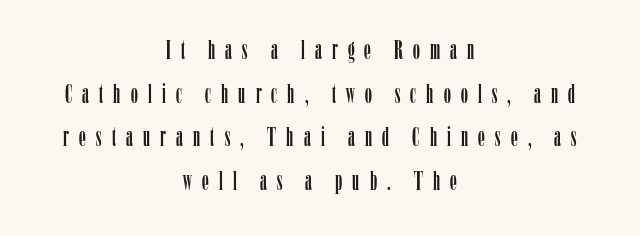
Q: Is the text italic (slanted)? A: No, it is upright.
Q: Is the text underlined? A: No.
Q: How is the paragraph aligned? A: Centered.
Q: Is the spacing between letters normal or unusually wide? A: Unusually wide.
Q: Is the spacing between lines tight, normal or loose? A: Normal.
